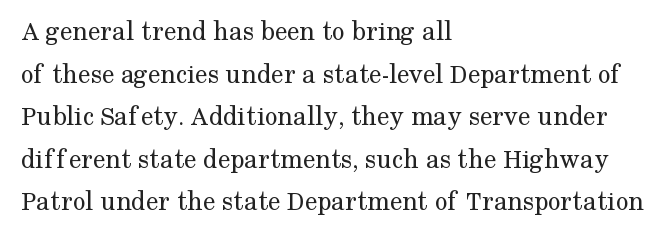
The image shows 28 px regular-weight serif type, upright; set left-aligned, normal line spacing (1.52x), normal letter spacing, not underlined; medium stroke contrast and a medium x-height.
